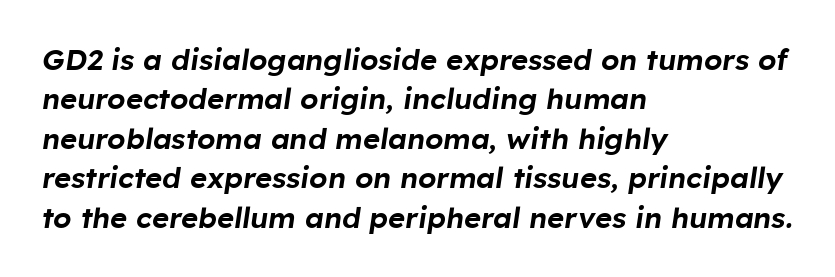
The image shows 29 px text type, italic (leaning right); set left-aligned, normal line spacing (1.36x), normal letter spacing, not underlined; low stroke contrast and a medium x-height.
